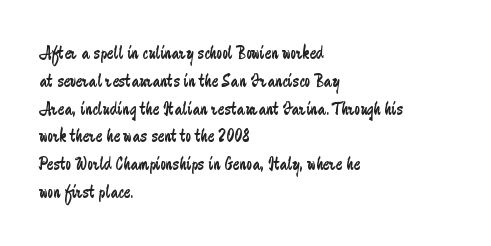
Nothing heavy about these letters — not bold at all. Compared with a centered layout, this one pins lines to the left instead. Spacing between characters is what you'd get straight out of the box. Anything drawn beneath the words? Only blank space.
